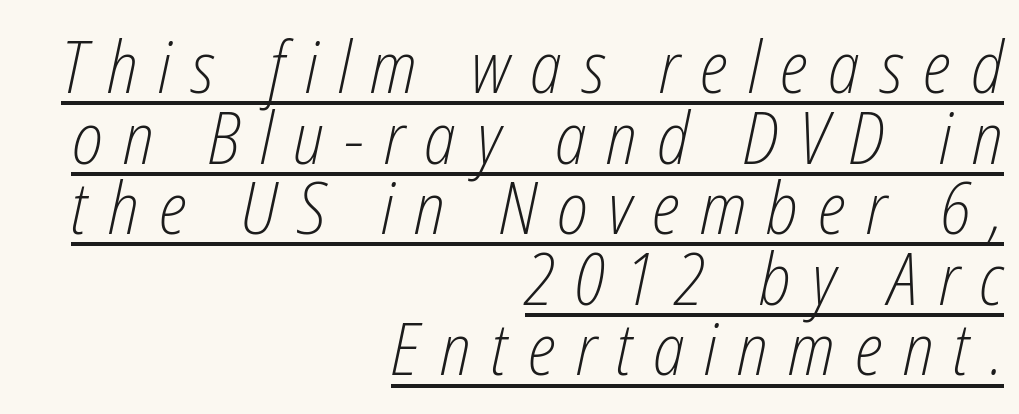
The image shows 72 px light, condensed type, italic (leaning right); set right-aligned, tight line spacing (0.98x), unusually wide letter spacing (+0.28 em), underlined; low stroke contrast and a medium x-height.
